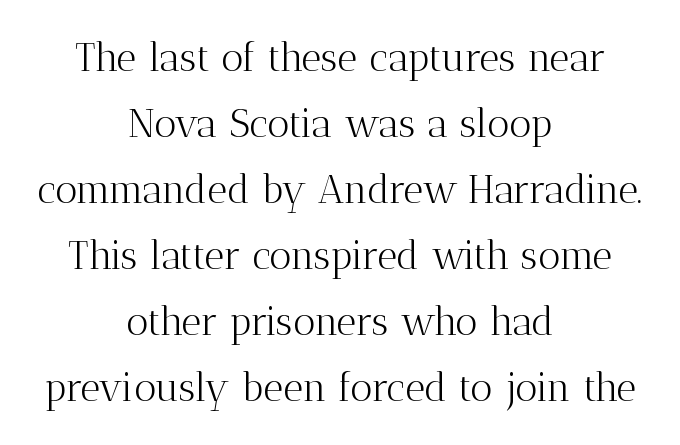
{"serif": "yes", "italic": "no", "bold": "no", "weight": "light", "width": "normal", "stroke_contrast": "medium", "x_height": "medium", "monospaced": "no", "underline": "no", "align": "center", "line_spacing": "normal", "line_spacing_ratio": 1.69, "letter_spacing": "normal", "letter_spacing_em": 0.0, "glyph_px": 39}
